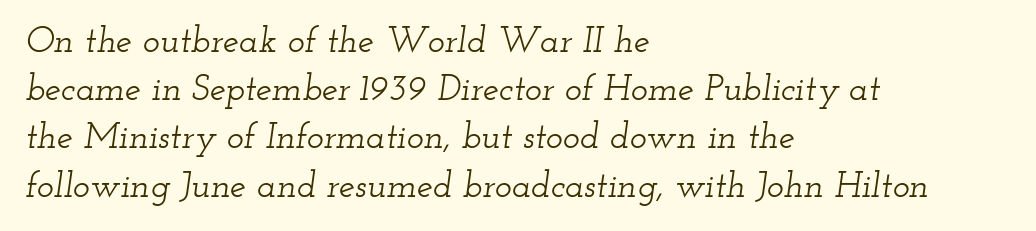
The image shows 36 px wide serif type, italic (leaning right); set left-aligned, normal line spacing (1.34x), normal letter spacing, not underlined; low stroke contrast and a small x-height.
